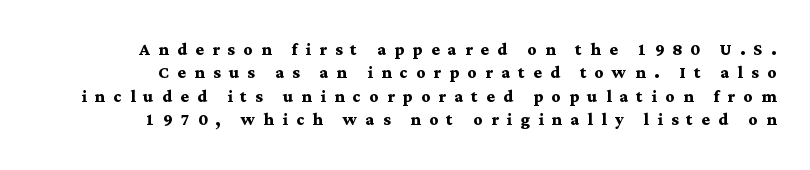
Characters follow at a spacing far wider than the type designer built in. Heavy-handed strokes throughout: this text is bold. Words float on clear page, feet unadorned. One glance says dense: line gaps are narrower than usual.
